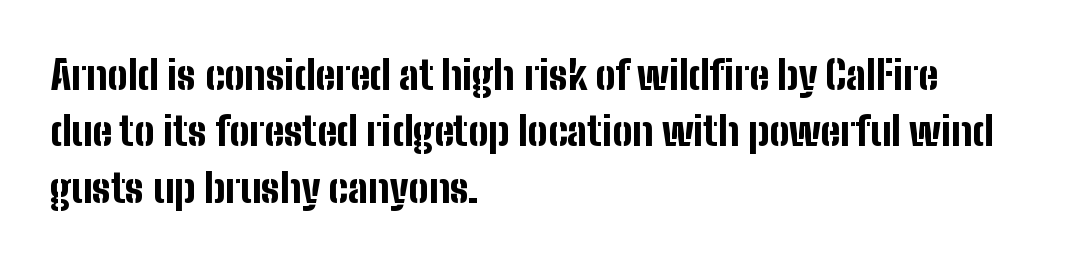
Q: Is the text bold? A: Yes.
Q: Is the text italic (slanted)? A: No, it is upright.
Q: Is the typeface a serif or a sans-serif typeface? A: Sans-serif.
Q: Is the text underlined? A: No.
Q: How is the paragraph aligned? A: Left-aligned.
Q: Is the spacing between letters normal or unusually wide? A: Normal.
Q: Is the spacing between lines tight, normal or loose? A: Normal.
Q: Width (condensed, normal, or wide)? A: Condensed.
Q: Stroke contrast? A: Low.
Q: x-height? A: Medium.
Q: Monospaced? A: No.
